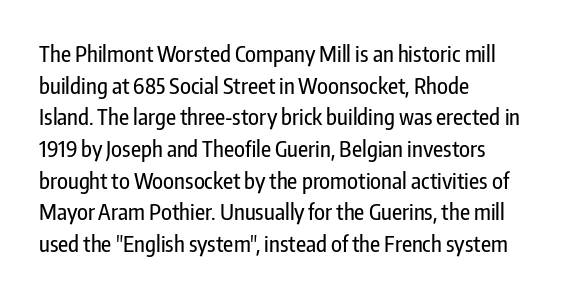
Ordinary non-slanted type is in use. Letter spacing: default. This sample is left-justified, so line endings fall wherever the words run out. Underline: absent. Successive baselines arrive at the customary interval.
